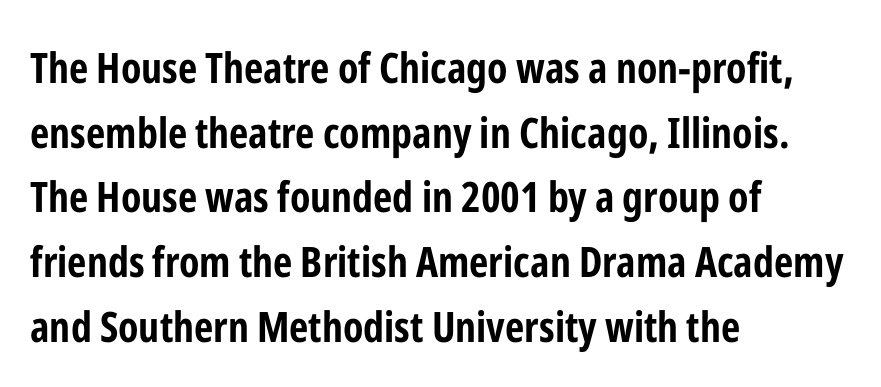
{"serif": "no", "italic": "no", "bold": "yes", "weight": "bold", "width": "condensed", "stroke_contrast": "low", "x_height": "medium", "monospaced": "no", "underline": "no", "align": "left", "line_spacing": "normal", "line_spacing_ratio": 1.54, "letter_spacing": "normal", "letter_spacing_em": 0.0, "glyph_px": 42}
